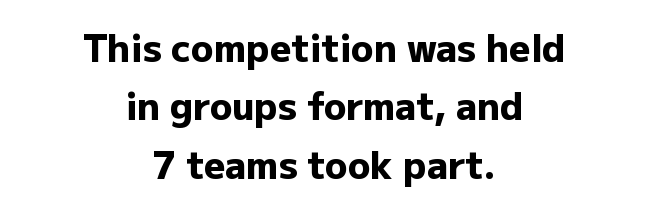
Q: Is the text bold? A: Yes.
Q: Is the text italic (slanted)? A: No, it is upright.
Q: Is the typeface a serif or a sans-serif typeface? A: Sans-serif.
Q: Is the text underlined? A: No.
Q: How is the paragraph aligned? A: Centered.
Q: Is the spacing between letters normal or unusually wide? A: Normal.
Q: Is the spacing between lines tight, normal or loose? A: Normal.
Q: Width (condensed, normal, or wide)? A: Normal.
Q: Stroke contrast? A: Low.
Q: x-height? A: Medium.
Q: Monospaced? A: No.
